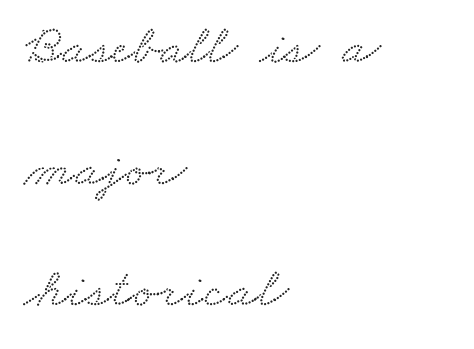
The image shows 56 px wide serif type; set left-aligned, loose line spacing (2.17x), normal letter spacing, not underlined; low stroke contrast and a small x-height.
